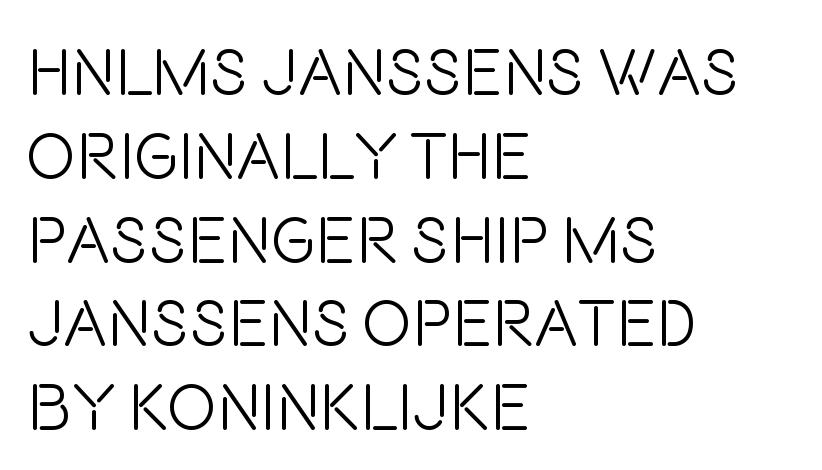
Q: Is the text bold? A: No.
Q: Is the text italic (slanted)? A: No, it is upright.
Q: Is the typeface a serif or a sans-serif typeface? A: Sans-serif.
Q: Is the text underlined? A: No.
Q: How is the paragraph aligned? A: Left-aligned.
Q: Is the spacing between letters normal or unusually wide? A: Normal.
Q: Is the spacing between lines tight, normal or loose? A: Normal.
Q: Width (condensed, normal, or wide)? A: Condensed.
Q: Stroke contrast? A: Low.
Q: x-height? A: Large.
Q: Monospaced? A: No.
